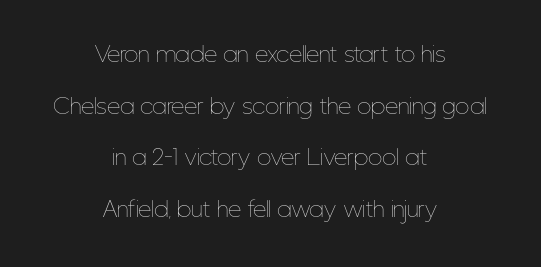
Q: Is the text bold? A: No.
Q: Is the text italic (slanted)? A: No, it is upright.
Q: Is the text underlined? A: No.
Q: How is the paragraph aligned? A: Centered.
Q: Is the spacing between letters normal or unusually wide? A: Normal.
Q: Is the spacing between lines tight, normal or loose? A: Loose.
